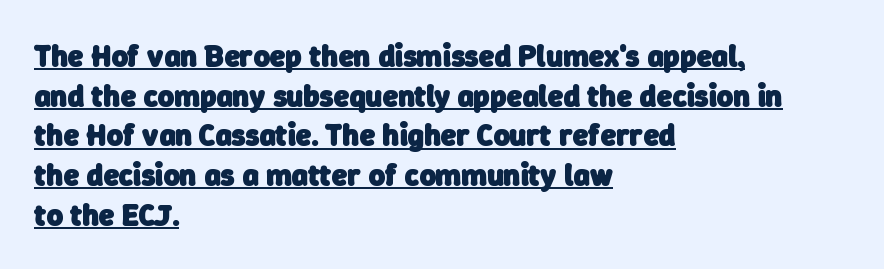
{"serif": "no", "bold": "yes", "weight": "heavy", "width": "normal", "stroke_contrast": "low", "x_height": "medium", "monospaced": "no", "underline": "yes", "align": "left", "line_spacing": "normal", "line_spacing_ratio": 1.28, "letter_spacing": "normal", "letter_spacing_em": 0.0, "glyph_px": 31}
